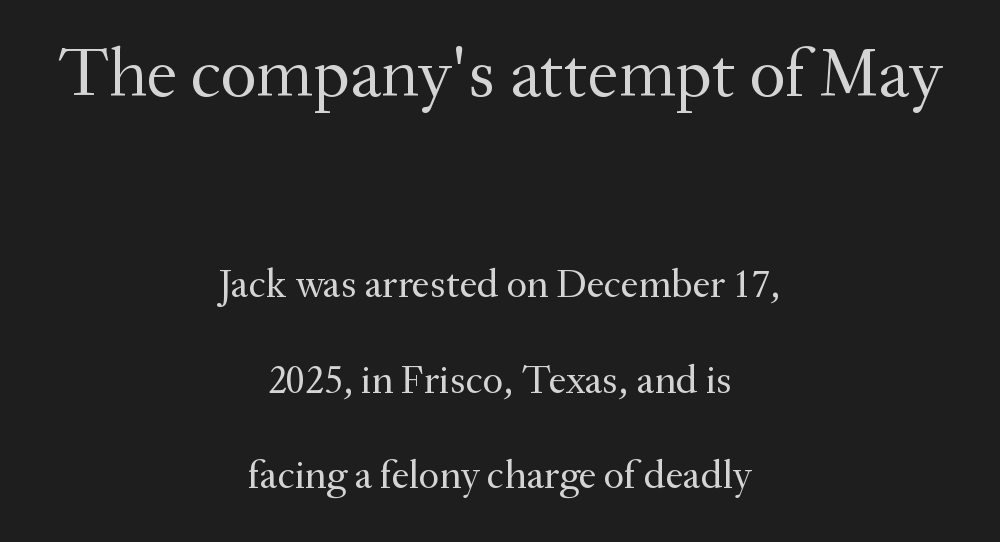
Q: Is the text bold? A: No.
Q: Is the text italic (slanted)? A: No, it is upright.
Q: Is the typeface a serif or a sans-serif typeface? A: Serif.
Q: Is the text underlined? A: No.
Q: How is the paragraph aligned? A: Centered.
Q: Is the spacing between letters normal or unusually wide? A: Normal.
Q: Is the spacing between lines tight, normal or loose? A: Loose.
Q: Which block of text is set in a larger size, the first (top) or the second (bottom)? A: The first (top) one.
Q: Width (condensed, normal, or wide)? A: Normal.
Q: Stroke contrast? A: Medium.
Q: x-height? A: Small.
Q: Monospaced? A: No.
